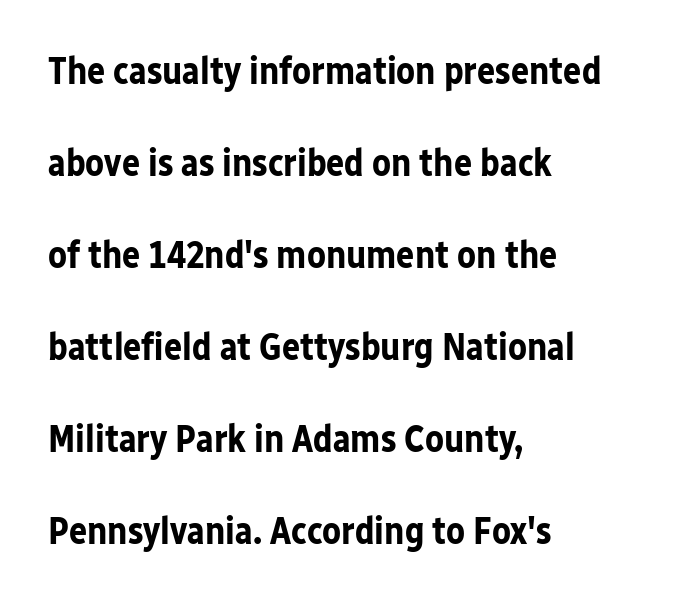
Ordinary non-slanted type is in use. Look at the tracking — it's just the regular setting, nothing added. Whoever set this chose breathing room over compactness in the vertical rhythm. This is sans-serif lettering, the kind often seen on screens and signage. Clear beneath every line of the passage.
